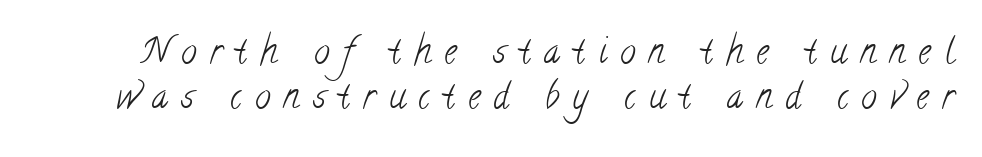
The image shows 35 px light, condensed type; set normal line spacing (1.29x), unusually wide letter spacing (+0.38 em), not underlined; low stroke contrast and a small x-height.
